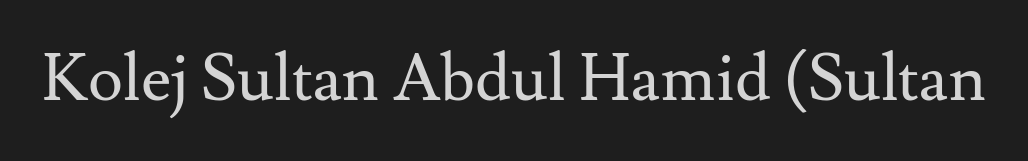
{"serif": "yes", "italic": "no", "bold": "no", "weight": "regular", "width": "normal", "stroke_contrast": "medium", "x_height": "small", "monospaced": "no", "underline": "no", "letter_spacing": "normal", "letter_spacing_em": 0.0, "glyph_px": 66}
